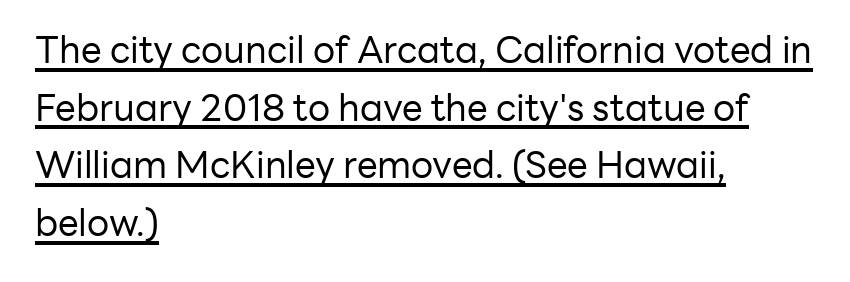
{"serif": "no", "italic": "no", "bold": "no", "weight": "regular", "width": "normal", "stroke_contrast": "low", "x_height": "medium", "monospaced": "no", "underline": "yes", "align": "left", "line_spacing": "normal", "line_spacing_ratio": 1.56, "letter_spacing": "normal", "letter_spacing_em": 0.0, "glyph_px": 37}
